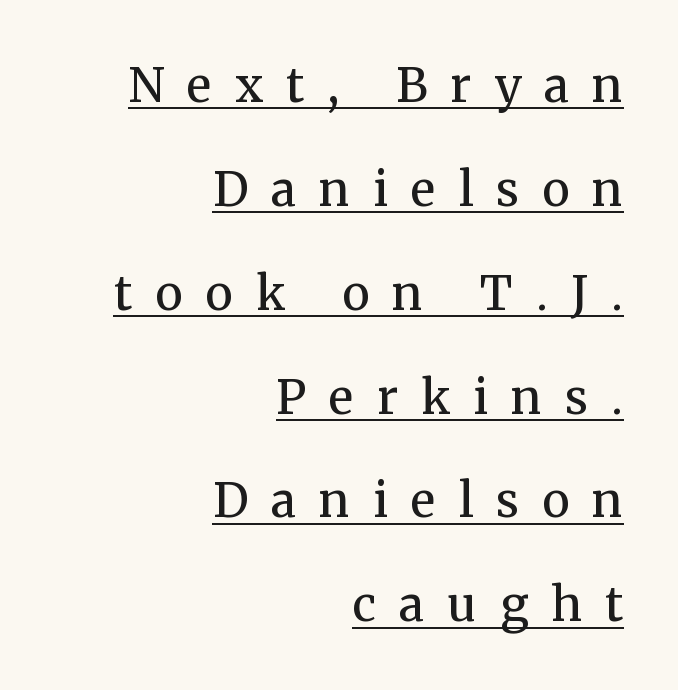
The image shows 47 px regular-weight serif type, upright; set right-aligned, loose line spacing (2.21x), unusually wide letter spacing (+0.49 em), underlined; medium stroke contrast and a medium x-height.
